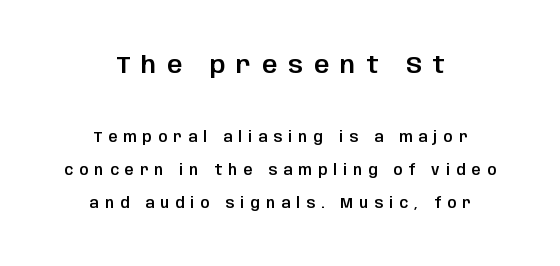
The image shows 24 px text type, upright; set centered, loose line spacing (2.39x), unusually wide letter spacing (+0.45 em), not underlined; the first (top) block is 1.71x larger.
